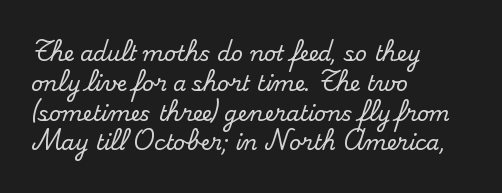
Q: Is the text italic (slanted)? A: Yes.
Q: Is the text underlined? A: No.
Q: How is the paragraph aligned? A: Left-aligned.
Q: Is the spacing between letters normal or unusually wide? A: Normal.
Q: Is the spacing between lines tight, normal or loose? A: Normal.
